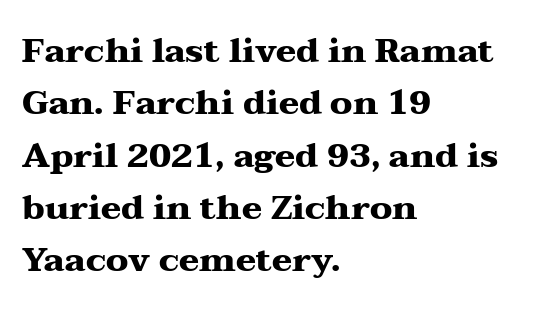
The ragged edge is on the right, which tells us the setting is flush left. Emphasis by weight is at full strength: bold. The foot of each line stays bare and open. Characters remain perfectly vertical along every line. Is this a sans? No — the strokes have serifs.
